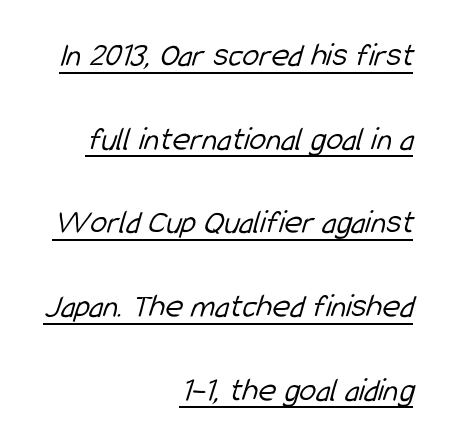
{"serif": "no", "bold": "no", "weight": "light", "width": "condensed", "stroke_contrast": "low", "x_height": "medium", "monospaced": "no", "underline": "yes", "align": "right", "line_spacing": "loose", "line_spacing_ratio": 2.46, "letter_spacing": "normal", "letter_spacing_em": 0.0, "glyph_px": 34}
